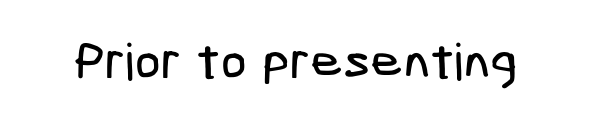
Q: Is the typeface a serif or a sans-serif typeface? A: Sans-serif.
Q: Is the text underlined? A: No.
Q: Is the spacing between letters normal or unusually wide? A: Normal.
Q: Width (condensed, normal, or wide)? A: Condensed.
Q: Stroke contrast? A: Low.
Q: x-height? A: Medium.
